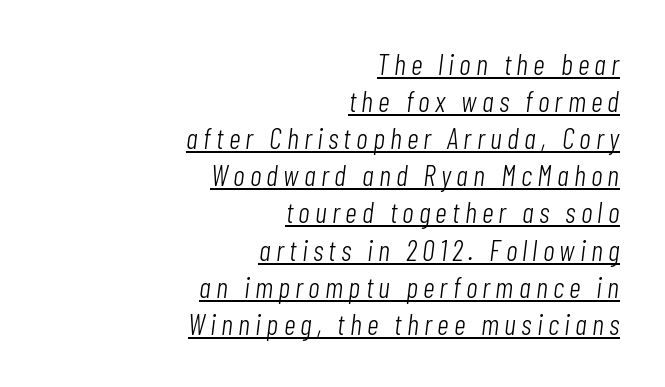
The image shows 29 px light, condensed type, italic (leaning right); set right-aligned, normal line spacing (1.28x), underlined; low stroke contrast and a medium x-height.
